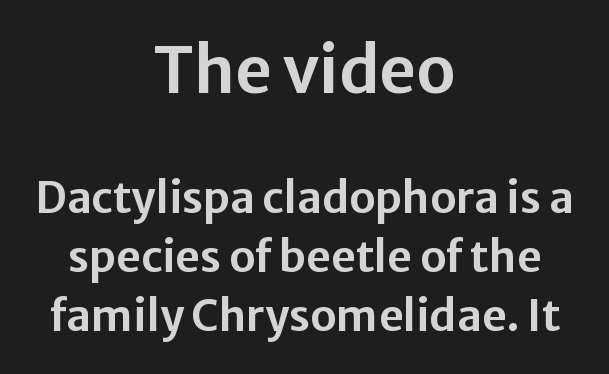
Students, note that the glyphs here touch the page at normal intervals. Notice how the passage keeps no hard edge, just a central spine. The designer went with a sans here, leaving each stem footless. The strip under each line holds only bare page.
